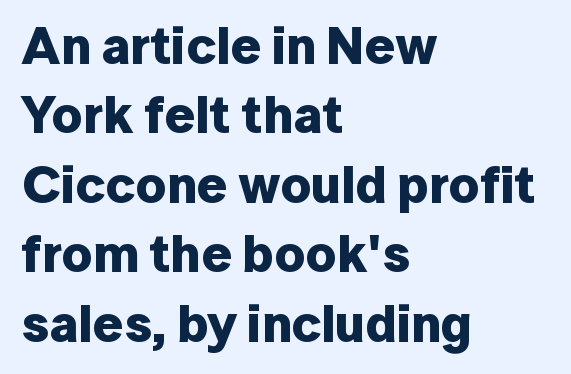
You could not count columns in this text — the font is proportionally spaced. Each word holds together tightly as a unit, with standard inter-letter gaps. Summary of vertical rhythm: regular, with standard interline spacing. The space beneath each line is pristine and unruled. Note: no serifs on the glyphs. Does the lettering tilt? It doesn't — this is upright.
